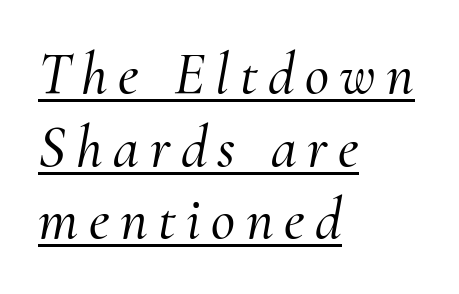
The image shows 59 px serif type, italic (leaning right); set left-aligned, line spacing 1.23x, underlined; medium stroke contrast and a small x-height.
